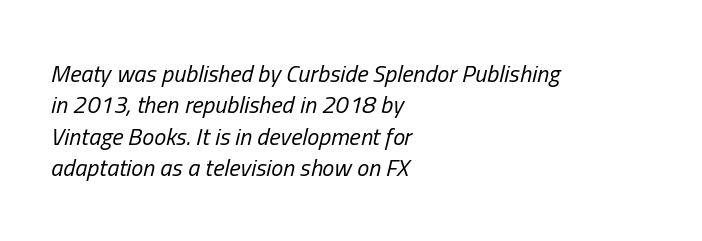
{"italic": "yes", "lean": "right", "slant_degrees": 13, "bold": "no", "underline": "no", "align": "left", "line_spacing": "normal", "line_spacing_ratio": 1.31, "letter_spacing": "normal", "letter_spacing_em": 0.0, "glyph_px": 24}
